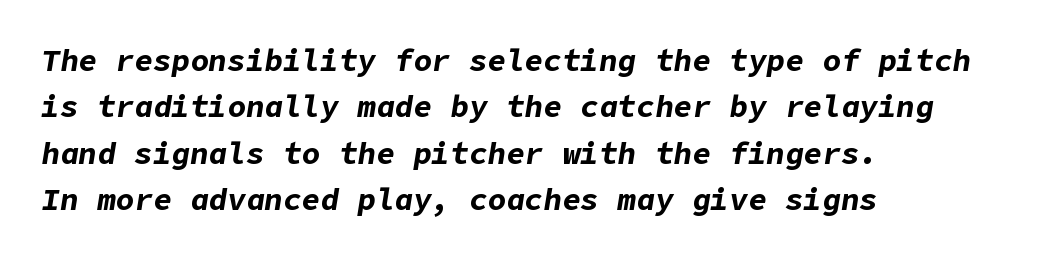
{"italic": "yes", "lean": "right", "slant_degrees": 9, "bold": "yes", "weight": "bold", "width": "normal", "stroke_contrast": "low", "x_height": "medium", "underline": "no", "align": "left", "line_spacing": "normal", "line_spacing_ratio": 1.5, "letter_spacing": "normal", "letter_spacing_em": 0.0, "glyph_px": 31}
